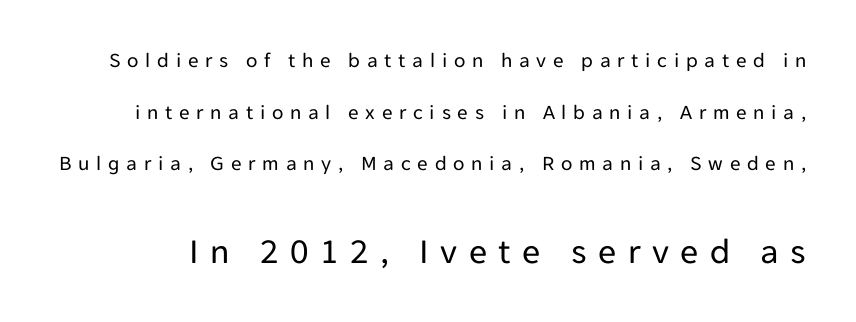
The image shows 36 px regular-weight sans-serif type, upright; set loose line spacing (2.46x), unusually wide letter spacing (+0.32 em), not underlined; the second (bottom) block is 1.71x larger; low stroke contrast and a medium x-height.
